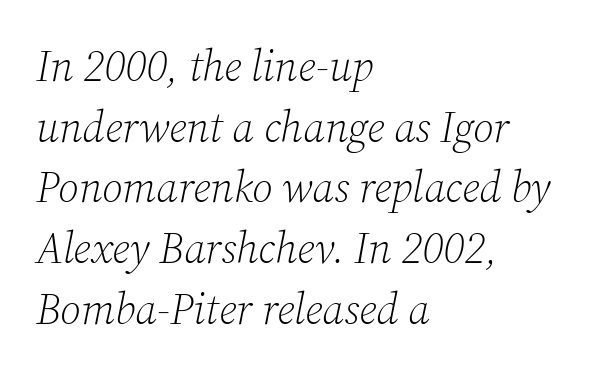
The image shows 43 px light serif type, italic (leaning right); set left-aligned, normal line spacing (1.41x), normal letter spacing, not underlined; low stroke contrast and a medium x-height.
